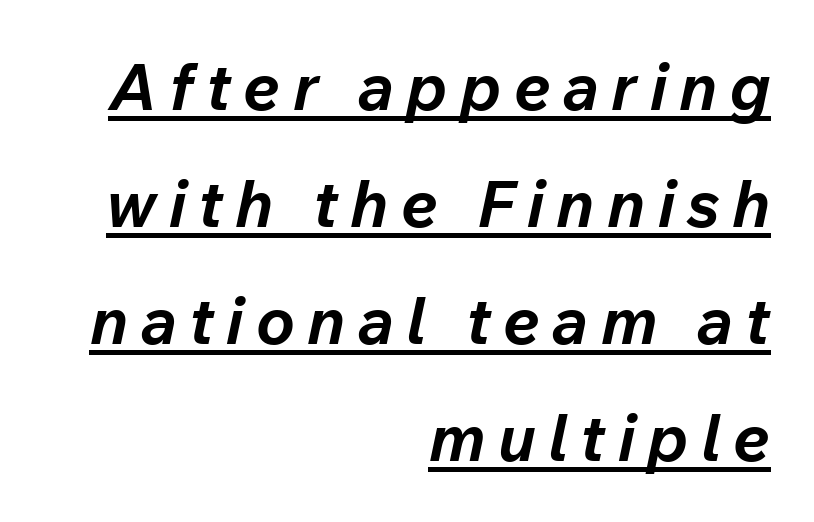
Q: Is the text bold? A: Yes.
Q: Is the text italic (slanted)? A: Yes, it leans right by about 12 degrees.
Q: Is the text underlined? A: Yes.
Q: How is the paragraph aligned? A: Right-aligned.
Q: Width (condensed, normal, or wide)? A: Normal.
Q: Stroke contrast? A: Low.
Q: x-height? A: Medium.
Q: Monospaced? A: No.
